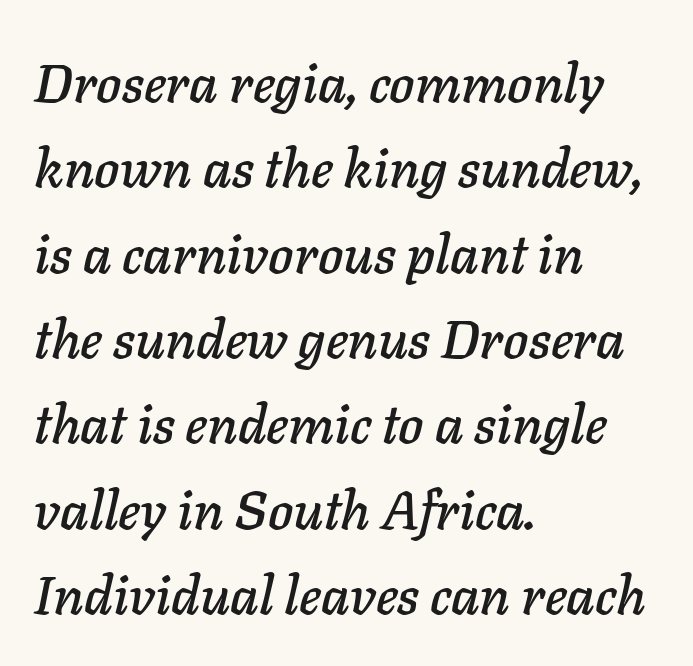
{"italic": "yes", "lean": "right", "slant_degrees": 11, "width": "normal", "stroke_contrast": "low", "x_height": "medium", "monospaced": "no", "underline": "no", "align": "left", "line_spacing": "normal", "line_spacing_ratio": 1.58, "letter_spacing": "normal", "letter_spacing_em": 0.0, "glyph_px": 54}
